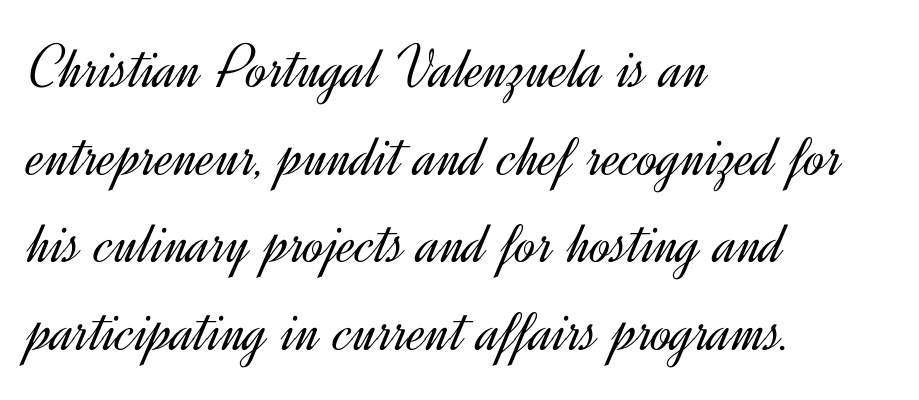
Q: Is the text bold? A: No.
Q: Is the text italic (slanted)? A: Yes.
Q: Is the typeface a serif or a sans-serif typeface? A: Sans-serif.
Q: Is the text underlined? A: No.
Q: How is the paragraph aligned? A: Left-aligned.
Q: Is the spacing between letters normal or unusually wide? A: Normal.
Q: Is the spacing between lines tight, normal or loose? A: Normal.
Q: Width (condensed, normal, or wide)? A: Normal.
Q: x-height? A: Small.
Q: Monospaced? A: No.
